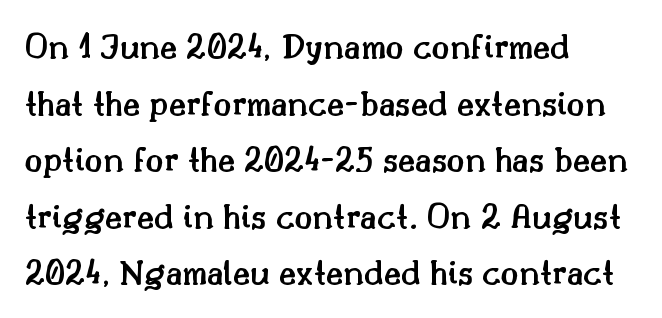
{"serif": "yes", "italic": "no", "bold": "semi", "weight": "semibold", "width": "normal", "stroke_contrast": "medium", "x_height": "small", "monospaced": "no", "underline": "no", "align": "left", "line_spacing": "normal", "line_spacing_ratio": 1.53, "letter_spacing": "normal", "letter_spacing_em": 0.0, "glyph_px": 37}
